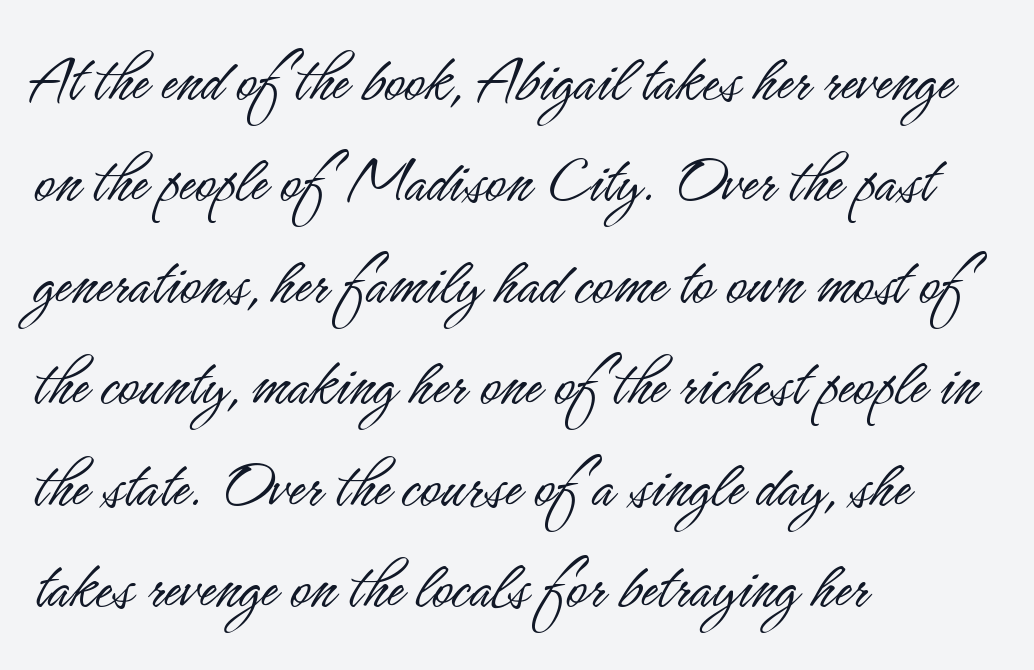
Letterform terminals end flat and unadorned throughout the passage. The glyphs are unaccompanied by any horizontal stroke below them. Summary of weight: not heavy and not bold. A typesetter would call this leading conventional body-copy spacing. The passage shown is typed in a proportional face where columns would drift.
